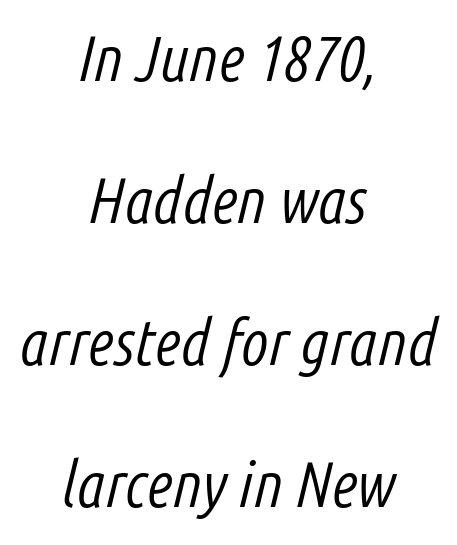
Q: Is the text bold? A: No.
Q: Is the text italic (slanted)? A: Yes, it leans right by about 14 degrees.
Q: Is the text underlined? A: No.
Q: How is the paragraph aligned? A: Centered.
Q: Is the spacing between letters normal or unusually wide? A: Normal.
Q: Is the spacing between lines tight, normal or loose? A: Loose.
Q: Width (condensed, normal, or wide)? A: Condensed.
Q: Stroke contrast? A: Low.
Q: x-height? A: Medium.
Q: Monospaced? A: No.
